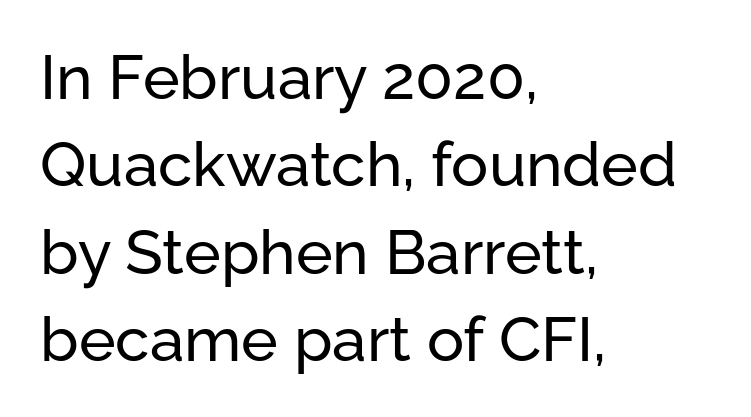
Q: Is the text italic (slanted)? A: No, it is upright.
Q: Is the typeface a serif or a sans-serif typeface? A: Sans-serif.
Q: Is the text underlined? A: No.
Q: How is the paragraph aligned? A: Left-aligned.
Q: Is the spacing between letters normal or unusually wide? A: Normal.
Q: Is the spacing between lines tight, normal or loose? A: Normal.
Q: Width (condensed, normal, or wide)? A: Normal.
Q: Stroke contrast? A: Low.
Q: x-height? A: Medium.
Q: Monospaced? A: No.
